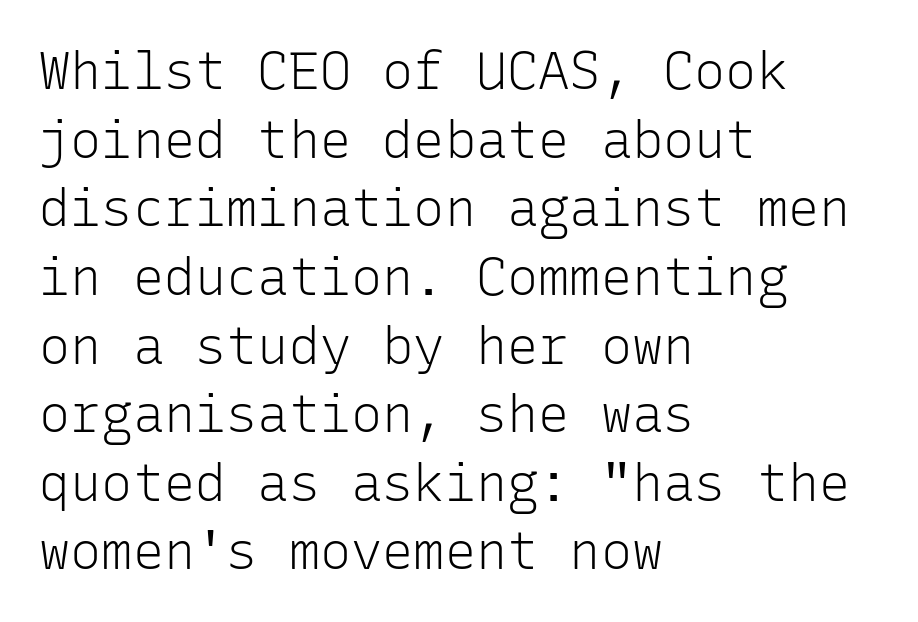
Q: Is the text bold? A: No.
Q: Is the text italic (slanted)? A: No, it is upright.
Q: Is the typeface a serif or a sans-serif typeface? A: Sans-serif.
Q: Is the text underlined? A: No.
Q: How is the paragraph aligned? A: Left-aligned.
Q: Is the spacing between letters normal or unusually wide? A: Normal.
Q: Is the spacing between lines tight, normal or loose? A: Normal.
Q: Width (condensed, normal, or wide)? A: Normal.
Q: Stroke contrast? A: Low.
Q: x-height? A: Medium.
Q: Monospaced? A: Yes.
